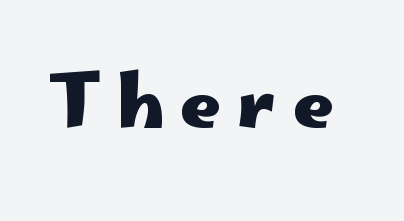
{"serif": "no", "italic": "no", "bold": "yes", "weight": "heavy", "width": "wide", "stroke_contrast": "low", "x_height": "small", "monospaced": "no", "underline": "no", "letter_spacing": "wide", "letter_spacing_em": 0.22, "glyph_px": 71}
